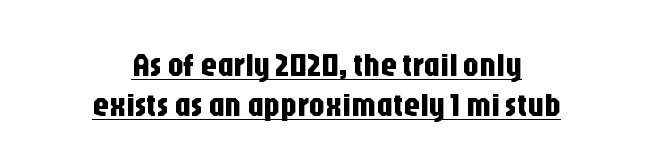
The image shows 33 px condensed sans-serif type, upright; set centered, line spacing 1.21x, normal letter spacing, underlined; low stroke contrast and a large x-height.
